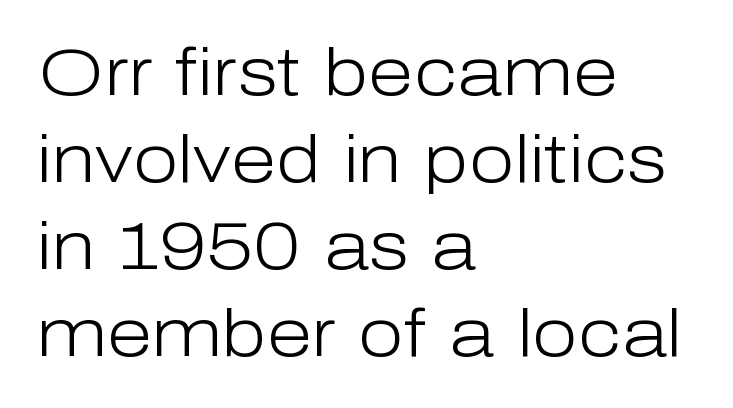
The image shows 66 px light sans-serif type, upright; set left-aligned, normal line spacing (1.32x), normal letter spacing, not underlined; low stroke contrast and a medium x-height.
